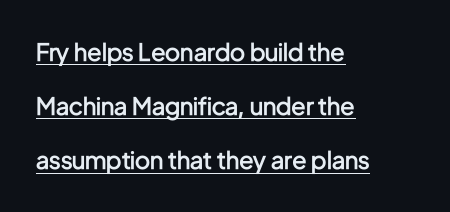
The image shows 24 px text type, upright; set left-aligned, loose line spacing (2.26x), normal letter spacing, underlined.
